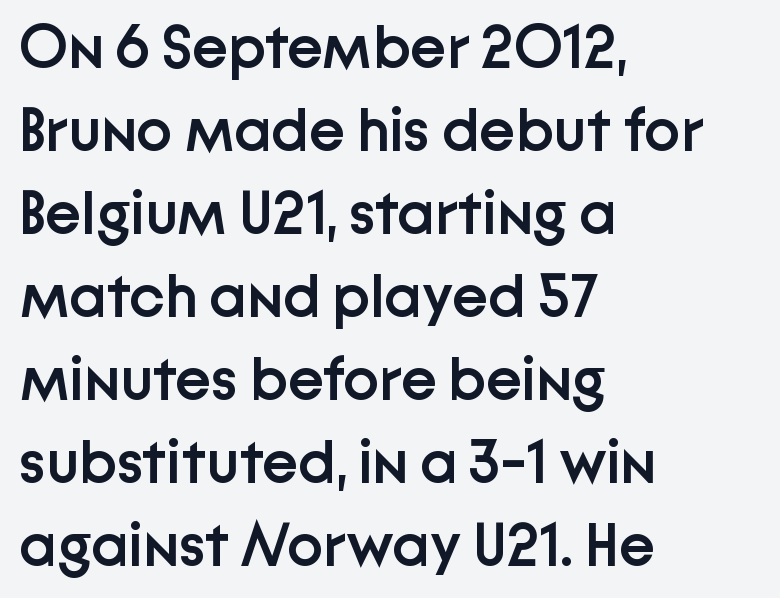
The image shows 61 px semibold sans-serif type, upright; set left-aligned, normal line spacing (1.36x), normal letter spacing, not underlined; low stroke contrast and a medium x-height.
